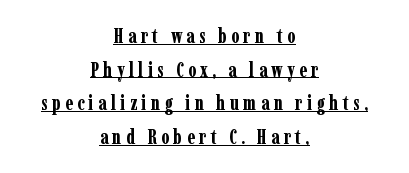
The image shows 20 px bold type, upright; set centered, normal line spacing (1.68x), unusually wide letter spacing (+0.21 em), underlined.
